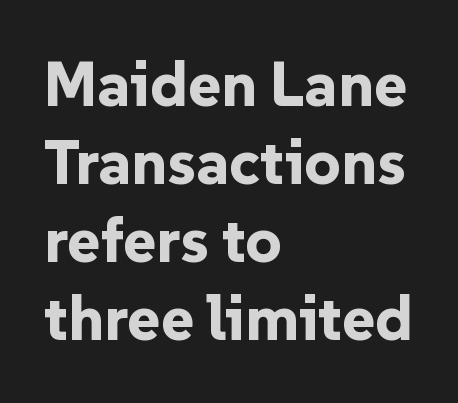
{"serif": "no", "italic": "no", "bold": "yes", "weight": "bold", "width": "normal", "stroke_contrast": "low", "x_height": "medium", "monospaced": "no", "underline": "no", "align": "left", "line_spacing_ratio": 1.24, "letter_spacing": "normal", "letter_spacing_em": 0.0, "glyph_px": 63}
